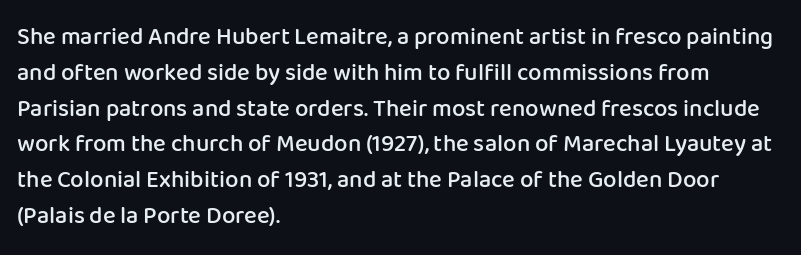
The image shows 24 px text type, upright; set left-aligned, normal line spacing (1.49x), normal letter spacing, not underlined.
